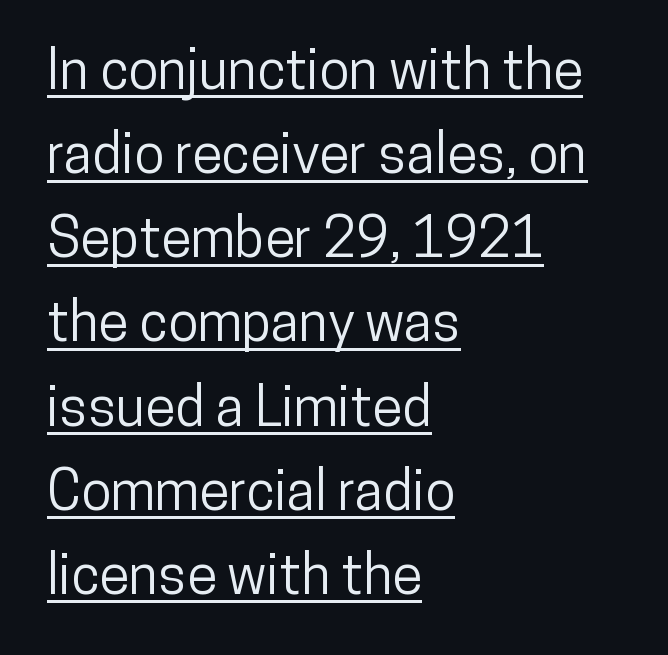
The image shows 55 px condensed sans-serif type, upright; set left-aligned, normal line spacing (1.53x), normal letter spacing, underlined; low stroke contrast and a medium x-height.
